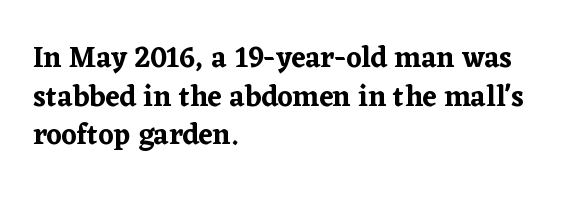
The letters stand straight up with perfectly vertical stems. The letters advance in unequal steps, a hallmark of proportional type. Beneath every word, the page is bare. This rendering uses left alignment, leaving the right contour irregular. Leading matches the norm, producing a regular column. Yep, those are serifs on the letters.
